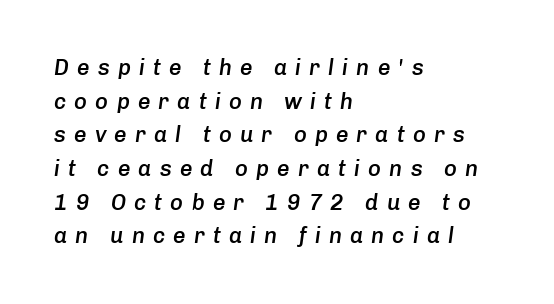
If you drew a ruler down the left edge, every line would touch it. Whoever set this chose a conventional vertical rhythm. A typesetter would mark this as italic. Emphasis by weight is partial: semibold.
